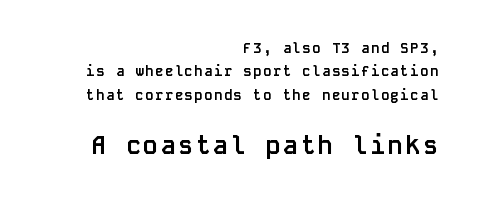
The image shows 25 px bold type, upright; set right-aligned, normal line spacing (1.67x), not underlined; the second (bottom) block is 1.79x larger.
